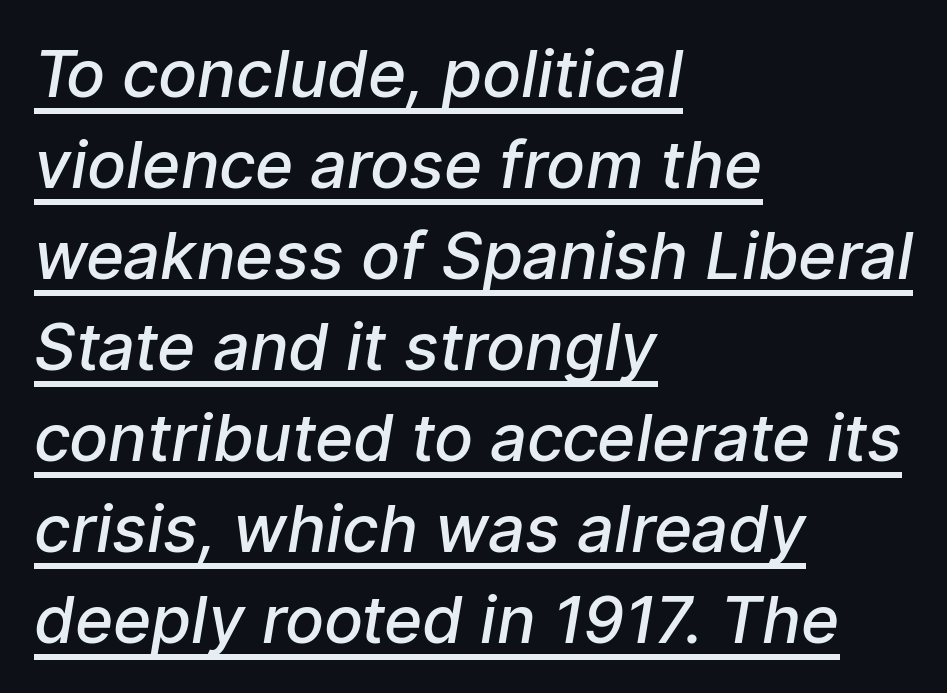
Q: Is the text bold? A: Semi-bold.
Q: Is the typeface a serif or a sans-serif typeface? A: Sans-serif.
Q: Is the text underlined? A: Yes.
Q: How is the paragraph aligned? A: Left-aligned.
Q: Is the spacing between letters normal or unusually wide? A: Normal.
Q: Is the spacing between lines tight, normal or loose? A: Normal.
Q: Width (condensed, normal, or wide)? A: Normal.
Q: Stroke contrast? A: Low.
Q: x-height? A: Medium.
Q: Monospaced? A: No.
